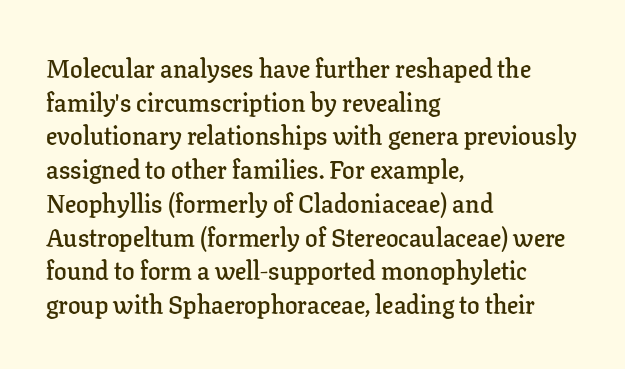
The image shows 25 px text type, upright; set left-aligned, normal line spacing (1.35x), normal letter spacing, not underlined.
